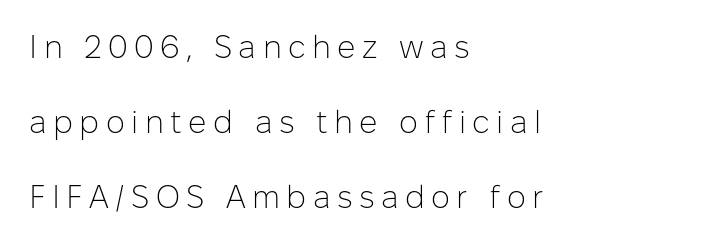
{"serif": "no", "italic": "no", "bold": "no", "weight": "light", "width": "normal", "stroke_contrast": "low", "x_height": "medium", "monospaced": "no", "underline": "no", "align": "left", "line_spacing": "loose", "line_spacing_ratio": 2.35, "letter_spacing": "wide", "letter_spacing_em": 0.2, "glyph_px": 32}
